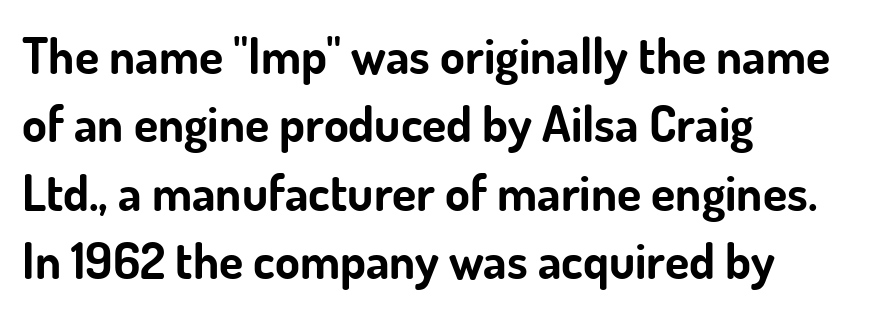
Note the varied advance widths — an 'i' is clearly narrower than an 'm'. Students, note that the glyphs here touch the page at normal intervals. Horizontal alignment here is leftward, the default for most running prose. Note: no serifs on the glyphs.
